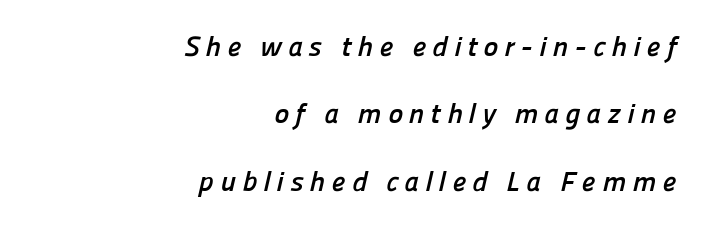
The image shows 28 px semibold sans-serif type; set right-aligned, loose line spacing (2.41x), unusually wide letter spacing (+0.22 em), not underlined; low stroke contrast and a medium x-height.
